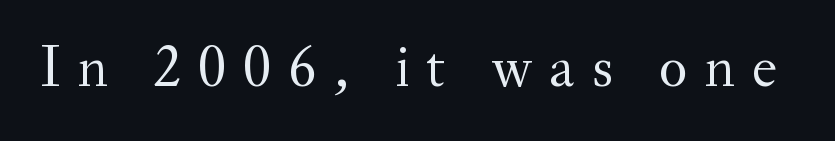
This reads as an unemphasized weight, regular at the heaviest. The text was rendered using a seriffed face with decorative stroke endings. Descenders are the only things crossing below the line. The rendering inserts visible extra space after every character.
